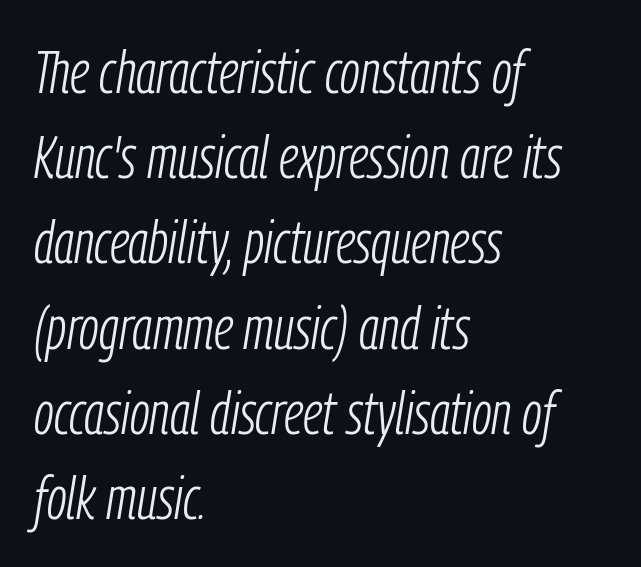
Q: Is the text bold? A: No.
Q: Is the text italic (slanted)? A: Yes, it leans right by about 9 degrees.
Q: Is the text underlined? A: No.
Q: How is the paragraph aligned? A: Left-aligned.
Q: Is the spacing between letters normal or unusually wide? A: Normal.
Q: Is the spacing between lines tight, normal or loose? A: Normal.
Q: Width (condensed, normal, or wide)? A: Condensed.
Q: Stroke contrast? A: Low.
Q: x-height? A: Medium.
Q: Monospaced? A: No.
